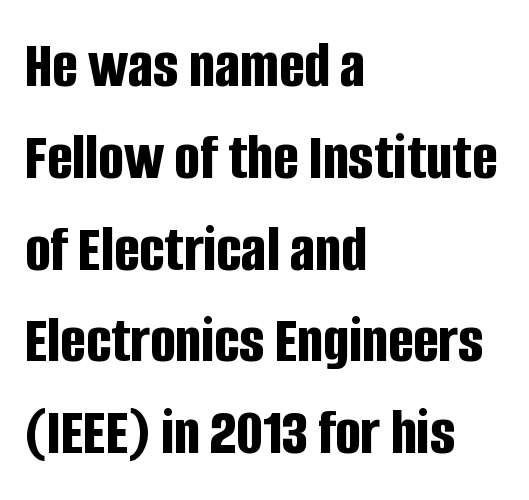
Q: Is the text bold? A: Yes.
Q: Is the text italic (slanted)? A: No, it is upright.
Q: Is the typeface a serif or a sans-serif typeface? A: Sans-serif.
Q: Is the text underlined? A: No.
Q: How is the paragraph aligned? A: Left-aligned.
Q: Is the spacing between letters normal or unusually wide? A: Normal.
Q: Is the spacing between lines tight, normal or loose? A: Normal.
Q: Width (condensed, normal, or wide)? A: Condensed.
Q: Stroke contrast? A: Low.
Q: x-height? A: Large.
Q: Monospaced? A: No.
